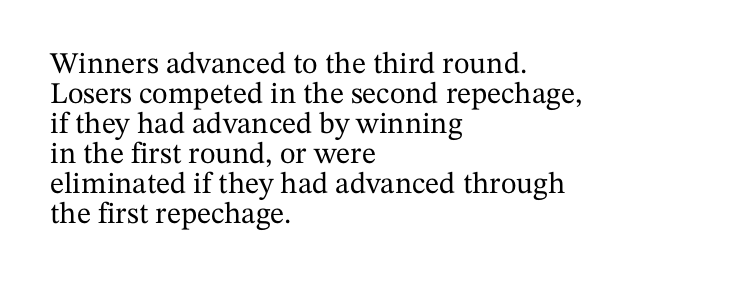
{"serif": "yes", "italic": "no", "width": "normal", "stroke_contrast": "medium", "x_height": "medium", "monospaced": "no", "underline": "no", "align": "left", "line_spacing": "tight", "line_spacing_ratio": 1.0, "letter_spacing": "normal", "letter_spacing_em": 0.0, "glyph_px": 30}
